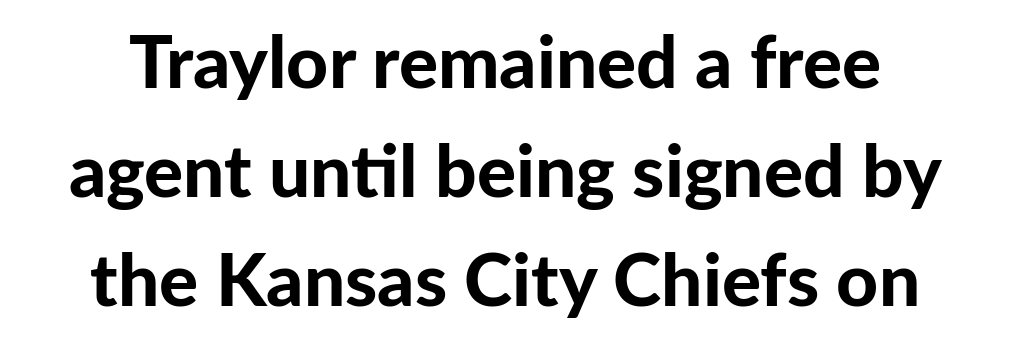
Set as a true bold cut, around the 700 mark. In terms of leading, this rendering sits right in the middle. Here the designer chose a conventional face with non-uniform glyph widths. Observe the ordinary spacing: letters are neighbours, not strangers. Rule under the text: the space is simply empty. What kind of face is this? One without serifs — a sans.
